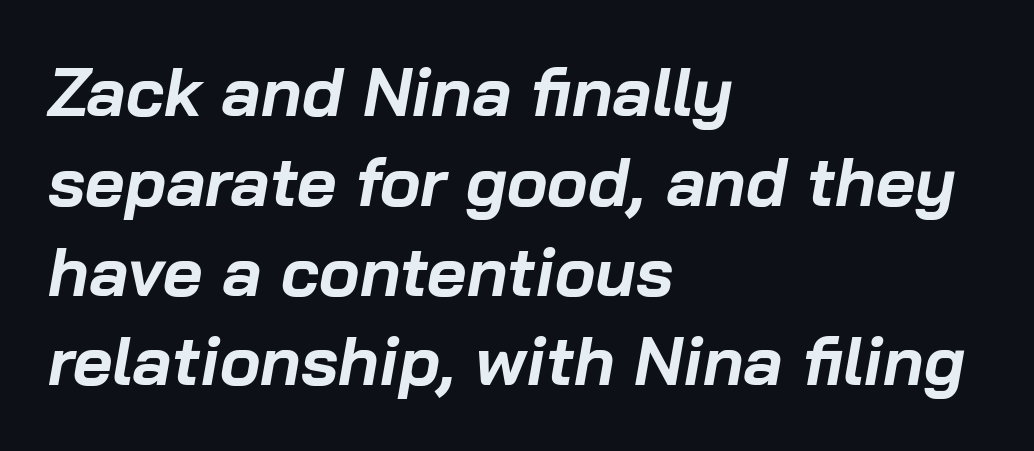
Q: Is the text bold? A: Yes.
Q: Is the text italic (slanted)? A: Yes, it leans right by about 10 degrees.
Q: Is the text underlined? A: No.
Q: How is the paragraph aligned? A: Left-aligned.
Q: Is the spacing between letters normal or unusually wide? A: Normal.
Q: Is the spacing between lines tight, normal or loose? A: Normal.
Q: Width (condensed, normal, or wide)? A: Normal.
Q: Stroke contrast? A: Low.
Q: x-height? A: Medium.
Q: Monospaced? A: No.
